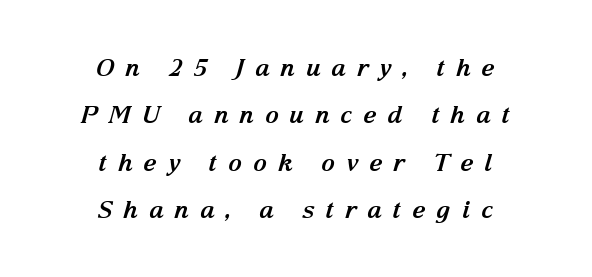
Q: Is the text bold? A: Yes.
Q: Is the text italic (slanted)? A: Yes, it leans right by about 15 degrees.
Q: Is the text underlined? A: No.
Q: How is the paragraph aligned? A: Centered.
Q: Is the spacing between letters normal or unusually wide? A: Unusually wide.
Q: Is the spacing between lines tight, normal or loose? A: Loose.
